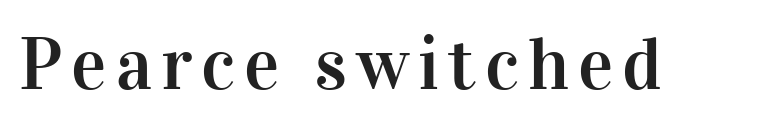
{"serif": "yes", "italic": "no", "width": "normal", "stroke_contrast": "high", "x_height": "medium", "monospaced": "no", "underline": "no", "glyph_px": 74}
